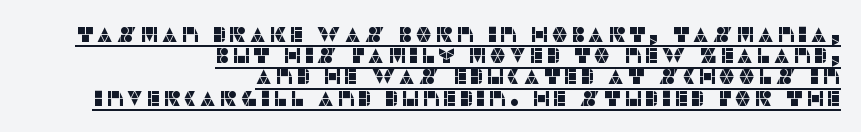
Q: Is the text italic (slanted)? A: No, it is upright.
Q: Is the text underlined? A: Yes.
Q: How is the paragraph aligned? A: Right-aligned.
Q: Is the spacing between lines tight, normal or loose? A: Tight.
